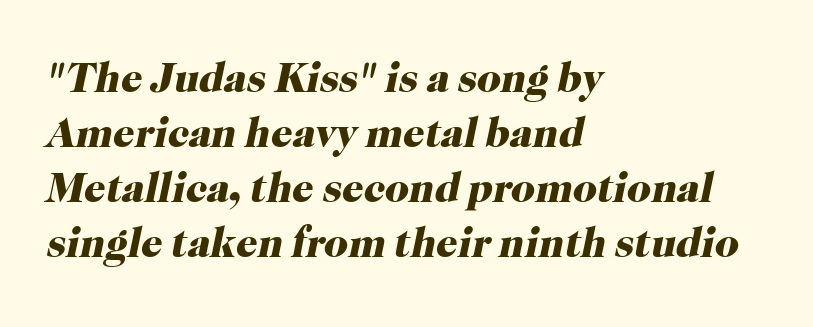
Is this a sans? No — the strokes have serifs. The rendering applies a slant to the glyphs. The rag falls on the right side of this text block. Each letter keeps its own natural width here, so spacing adapts to shape.
